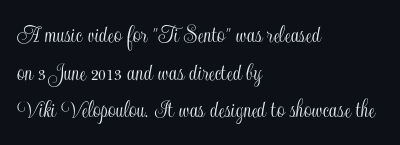
The image shows 27 px text type; set left-aligned, normal line spacing (1.39x), normal letter spacing, not underlined.
